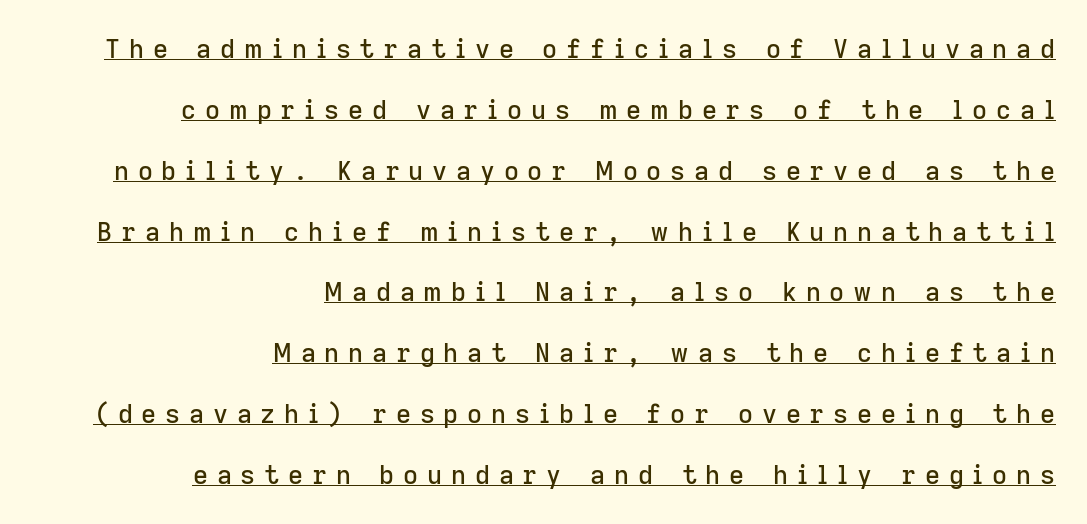
The image shows 26 px text type, upright; set right-aligned, loose line spacing (2.34x), unusually wide letter spacing (+0.34 em), underlined.
